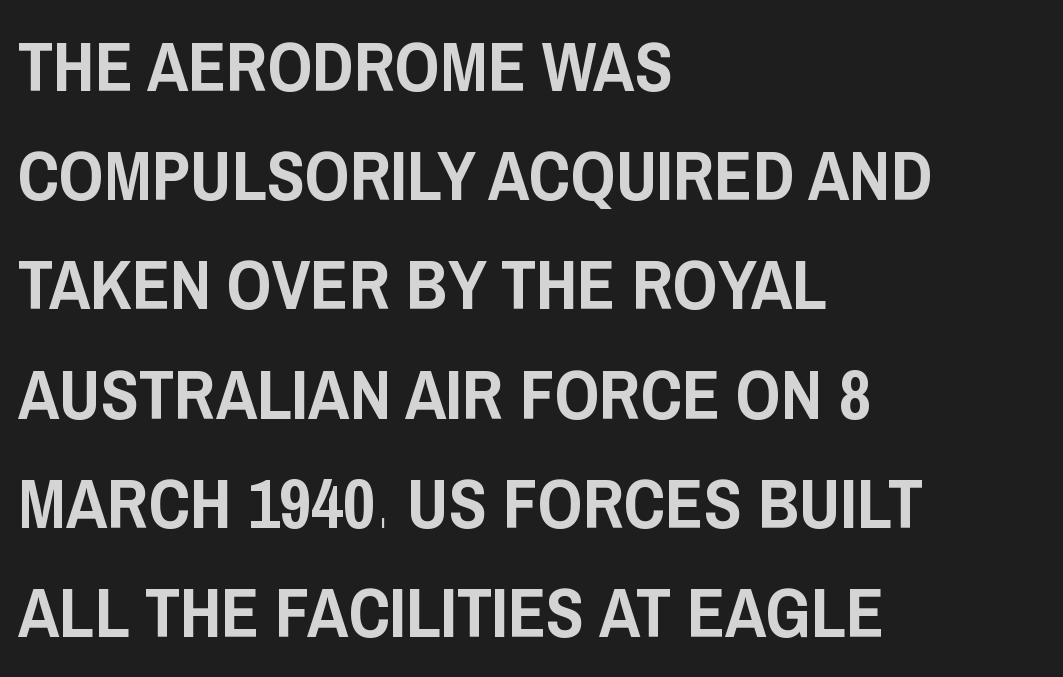
Looks like regular typesetting: each glyph gets only the width it needs. Clear beneath every line of the passage. Horizontal alignment here is leftward, the default for most running prose. The type family on display is of the sans-serif kind.
